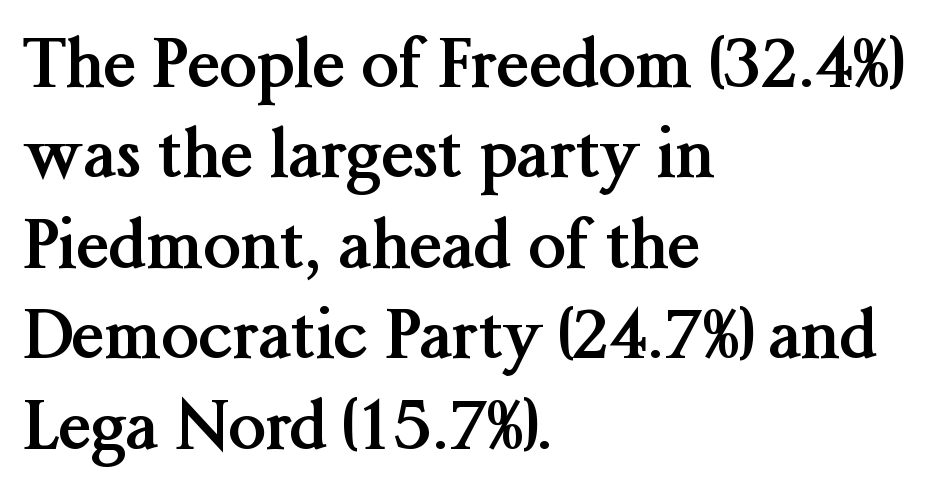
The image shows 67 px semibold serif type, upright; set left-aligned, normal line spacing (1.35x), normal letter spacing, not underlined; medium stroke contrast and a medium x-height.
